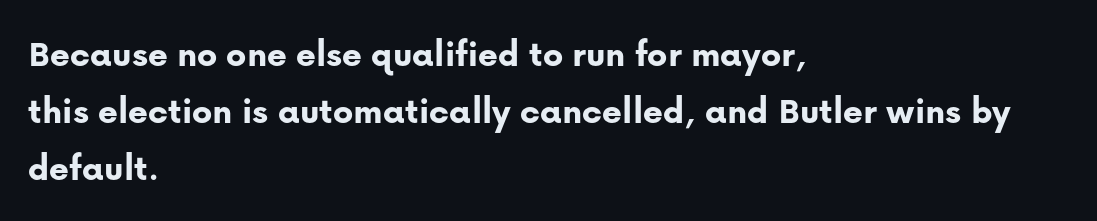
The image shows 38 px bold sans-serif type, upright; set left-aligned, normal line spacing (1.5x), normal letter spacing, not underlined; low stroke contrast and a medium x-height.
